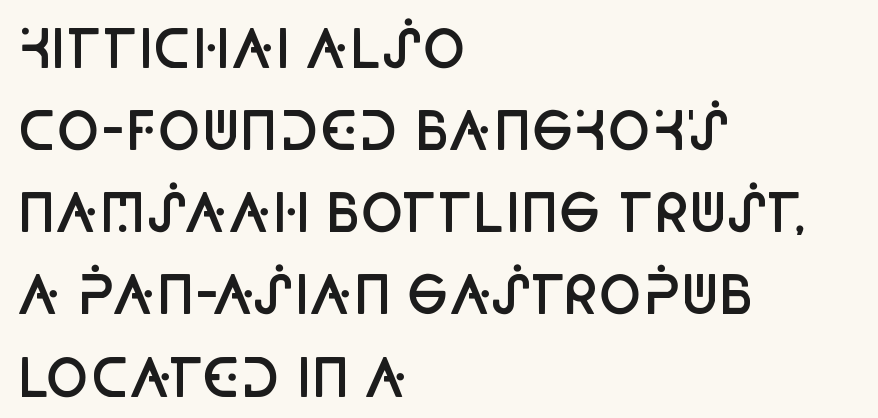
Q: Is the text bold? A: Semi-bold.
Q: Is the text italic (slanted)? A: No, it is upright.
Q: Is the typeface a serif or a sans-serif typeface? A: Sans-serif.
Q: Is the text underlined? A: No.
Q: How is the paragraph aligned? A: Left-aligned.
Q: Is the spacing between letters normal or unusually wide? A: Normal.
Q: Is the spacing between lines tight, normal or loose? A: Normal.
Q: Width (condensed, normal, or wide)? A: Condensed.
Q: Stroke contrast? A: Low.
Q: x-height? A: Large.
Q: Monospaced? A: No.
